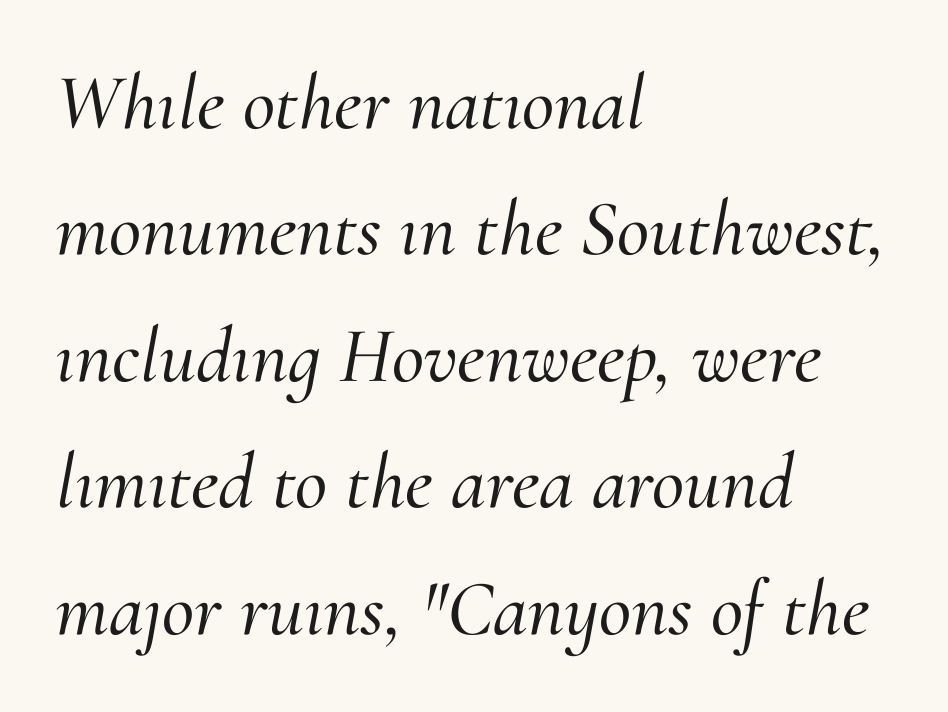
Q: Is the text italic (slanted)? A: Yes, it leans right by about 10 degrees.
Q: Is the typeface a serif or a sans-serif typeface? A: Serif.
Q: Is the text underlined? A: No.
Q: How is the paragraph aligned? A: Left-aligned.
Q: Is the spacing between letters normal or unusually wide? A: Normal.
Q: Is the spacing between lines tight, normal or loose? A: Normal.
Q: Width (condensed, normal, or wide)? A: Normal.
Q: Stroke contrast? A: Medium.
Q: x-height? A: Small.
Q: Monospaced? A: No.
